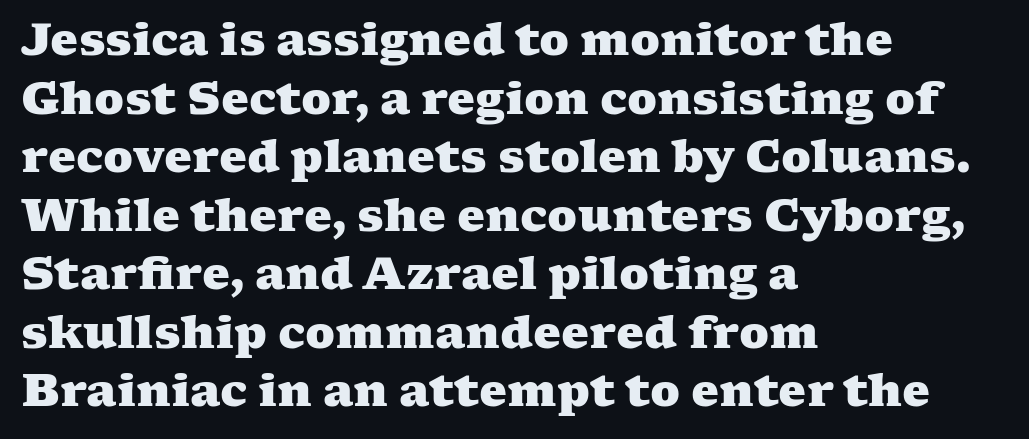
Compared with typical body copy, the letter spacing here is the same. Typographically, this falls in the serif category. The designer left line spacing at the default. What weight is shown? A full bold with thick strokes.
